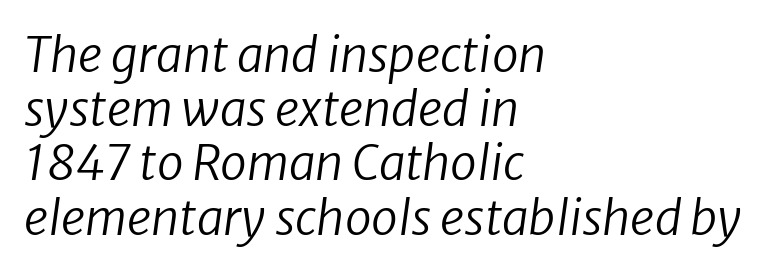
The image shows 48 px regular-weight type, italic (leaning right); set left-aligned, tight line spacing (1.13x), normal letter spacing, not underlined; low stroke contrast and a medium x-height.
